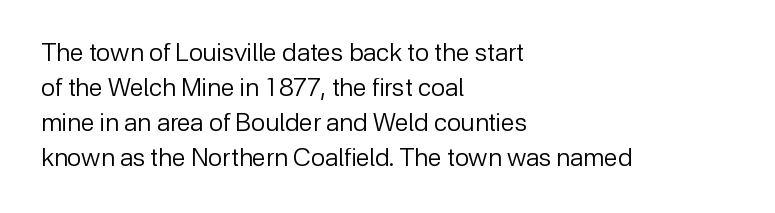
The image shows 25 px text type, upright; set left-aligned, normal line spacing (1.4x), normal letter spacing, not underlined.
